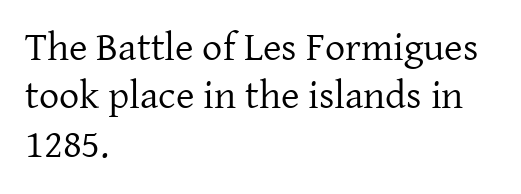
The letters advance in unequal steps, a hallmark of proportional type. No letter is thick-stroked: the sample isn't bold. Note: serifs present on the glyphs. A roman cut, with each character standing at attention. The space beneath each line is pristine and unruled.
